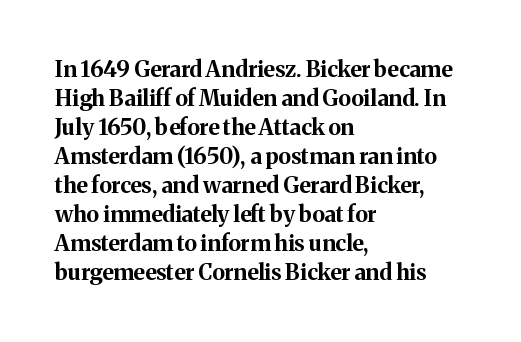
{"italic": "no", "bold": "yes", "underline": "no", "align": "left", "line_spacing": "normal", "line_spacing_ratio": 1.32, "letter_spacing": "normal", "letter_spacing_em": 0.0, "glyph_px": 22}
